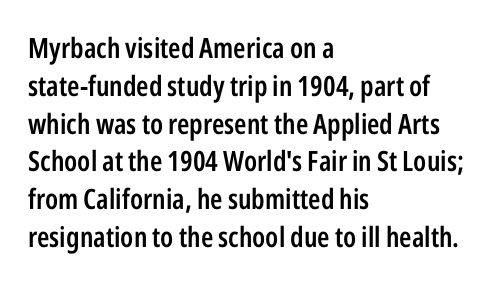
A semibold gives these letters moderate extra thickness, short of bold. This sample uses an upright cut, with every glyph sitting square on the baseline. This sample uses plain, unmodified letter spacing. I'd call this a sans setting — the letters go barefoot. Do the characters align in a grid? No, the font is proportional. The designer left line spacing at the default.
